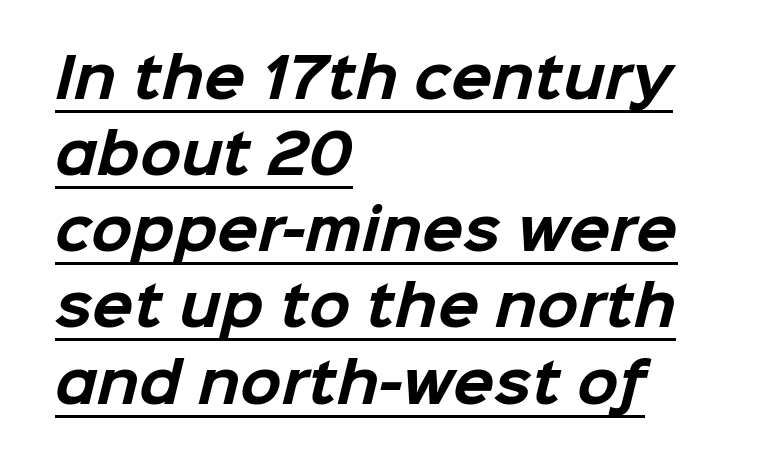
To sum up the face: it is a sans, with no serifs. What's the leading like? Ordinary, nothing unusual. The rendering uses natural spacing where letterforms have individual widths. Left-aligned paragraph, ragged on the right. How heavy is the stroke? Heavy — this is a bold.
